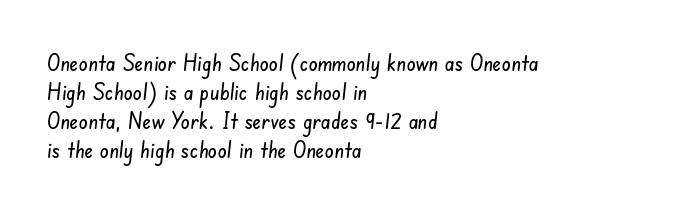
Q: Is the text underlined? A: No.
Q: How is the paragraph aligned? A: Left-aligned.
Q: Is the spacing between letters normal or unusually wide? A: Normal.
Q: Is the spacing between lines tight, normal or loose? A: Normal.
